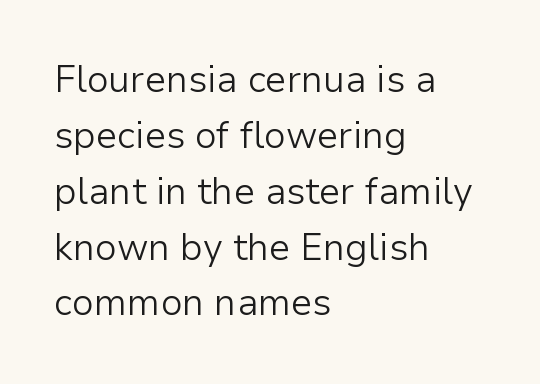
The image shows 37 px light sans-serif type, upright; set left-aligned, normal line spacing (1.51x), normal letter spacing, not underlined; low stroke contrast and a medium x-height.
